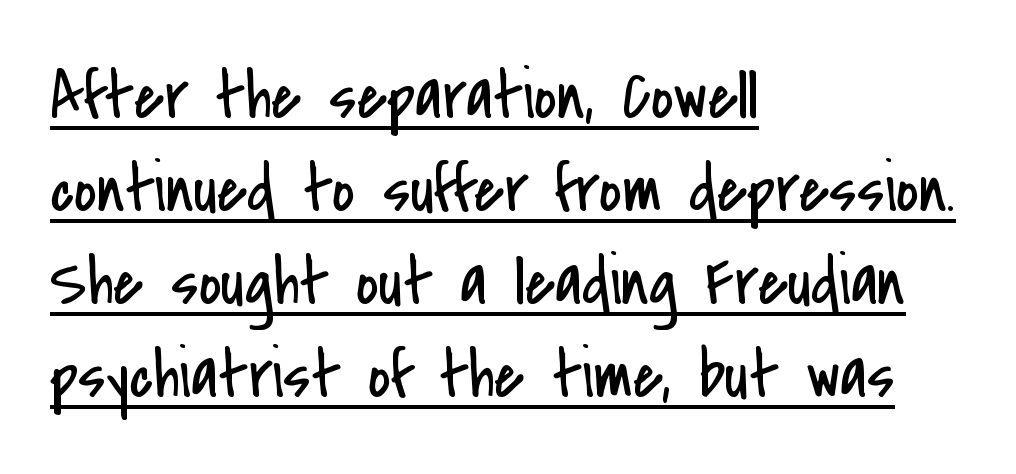
{"serif": "no", "italic": "no", "bold": "no", "weight": "regular", "width": "condensed", "stroke_contrast": "low", "x_height": "small", "monospaced": "no", "underline": "yes", "align": "left", "line_spacing": "normal", "line_spacing_ratio": 1.35, "letter_spacing": "normal", "letter_spacing_em": 0.0, "glyph_px": 69}
